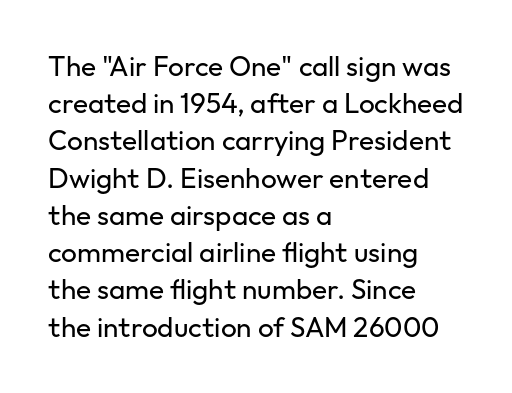
The image shows 28 px regular-weight sans-serif type, upright; set left-aligned, normal line spacing (1.33x), normal letter spacing, not underlined; low stroke contrast and a medium x-height.
